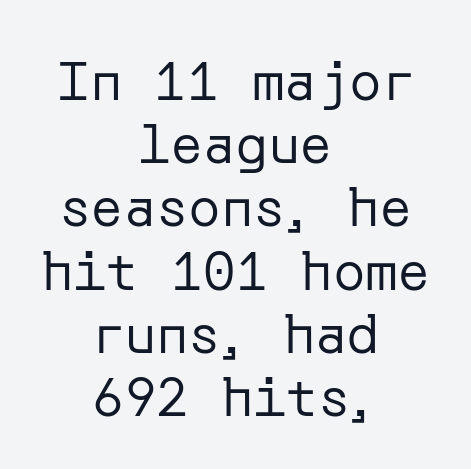
Are there feet on the stems? There aren't — it's a sans. Heaviness? Minimal to ordinary, like unemphasized prose. Leftover space on each line is divided equally before and after the words. The space beneath each line is pristine and unruled. A roman cut, with each character standing at attention. The gaps between neighbouring characters are ordinary and unremarkable.
